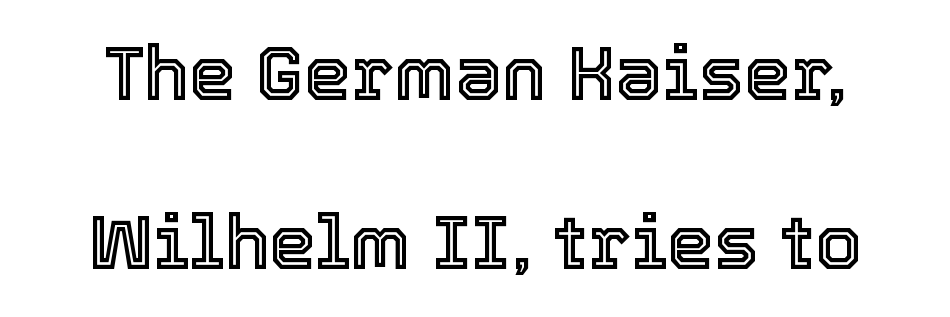
The image shows 75 px text type, upright; set loose line spacing (2.26x), normal letter spacing, not underlined; a medium x-height.
